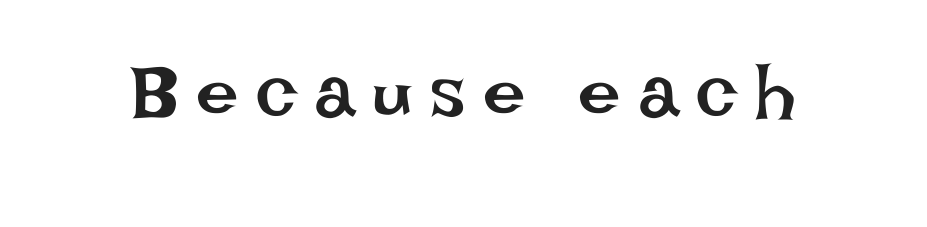
A light-to-regular cut is what we see here. Tall strokes in this sample are plumb rather than angled. The letters are spread apart with noticeably loose tracking. The passage shown is typed in a proportional face where columns would drift.
